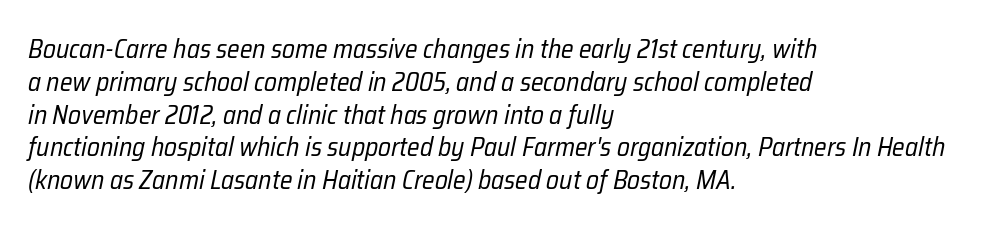
Would a proofreader flag this as italicized? Yes. Tracking value appears to be zero — textbook default spacing. The leading is moderate, giving the passage an even texture. These lines are set flush left with a ragged right edge.
